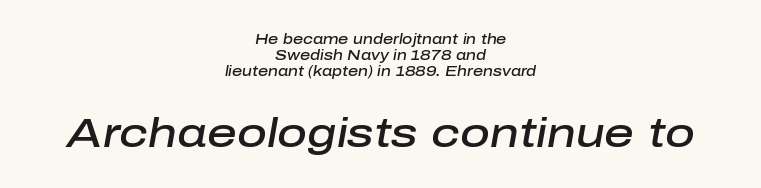
{"italic": "yes", "lean": "right", "slant_degrees": 10, "bold": "semi", "weight": "semibold", "width": "normal", "stroke_contrast": "low", "x_height": "medium", "monospaced": "no", "underline": "no", "align": "center", "line_spacing": "tight", "line_spacing_ratio": 1.13, "letter_spacing": "normal", "letter_spacing_em": 0.0, "larger_block": "second", "size_ratio": 2.93, "glyph_px": 41}
